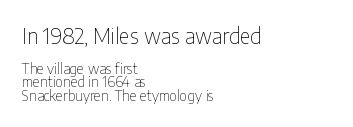
The image shows 21 px text type, upright; set left-aligned, tight line spacing (0.96x), normal letter spacing, not underlined; the first (top) block is 1.5x larger.
